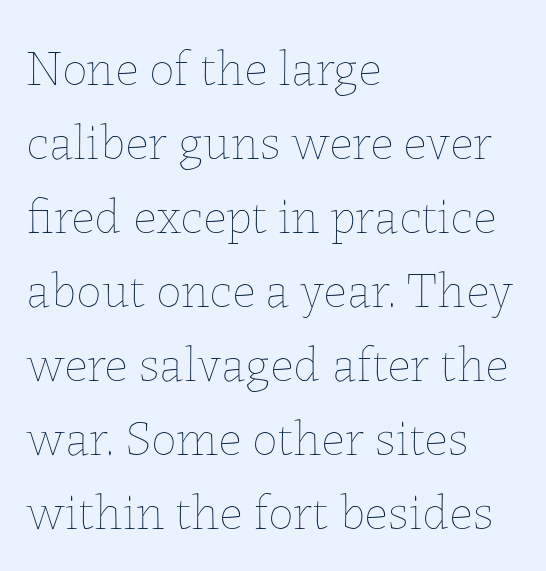
Q: Is the text bold? A: No.
Q: Is the text italic (slanted)? A: No, it is upright.
Q: Is the text underlined? A: No.
Q: How is the paragraph aligned? A: Left-aligned.
Q: Is the spacing between letters normal or unusually wide? A: Normal.
Q: Is the spacing between lines tight, normal or loose? A: Normal.
Q: Width (condensed, normal, or wide)? A: Normal.
Q: Stroke contrast? A: Low.
Q: x-height? A: Medium.
Q: Monospaced? A: No.
